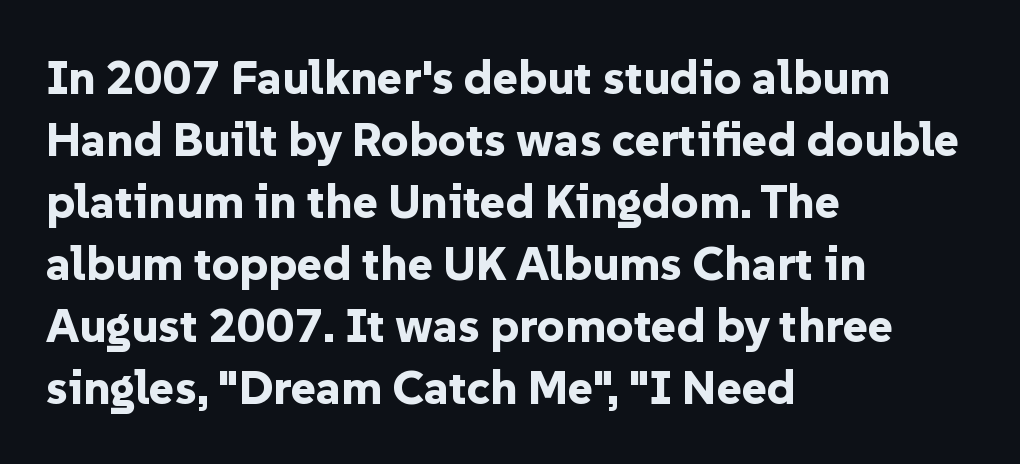
Thick stems and heavy bowls — unmistakably bold. Do the characters align in a grid? No, the font is proportional. The horizontal fit of the characters is conventional and even. The passage is arranged the way most books set body copy — flush left. Interline gaps are of average width in this sample.
